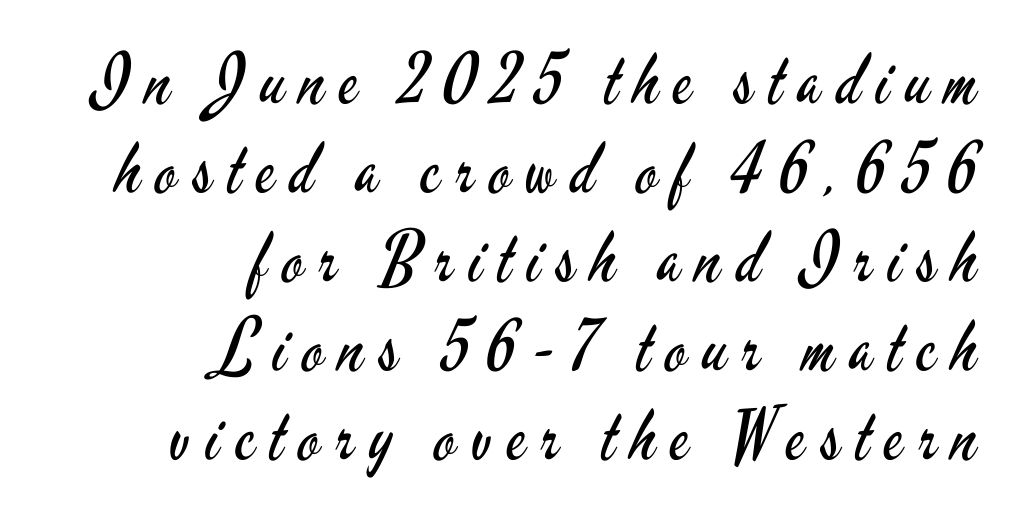
The passage shown is typeset with a sans-serif family. Someone cranked the tracking dial way up on this one. Line spacing here is normal.
